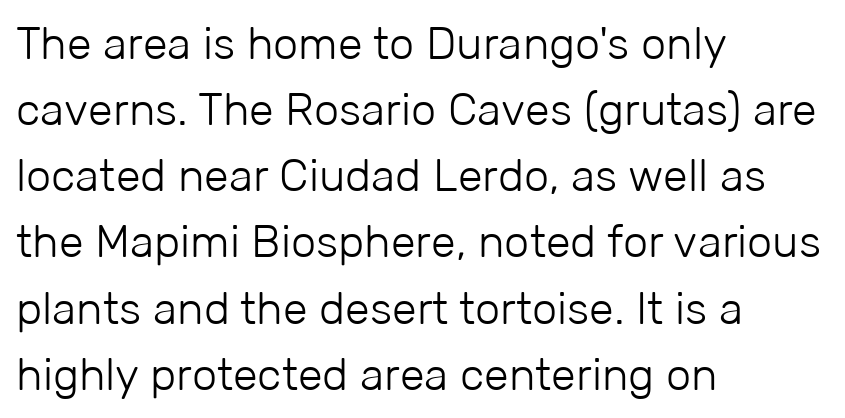
Q: Is the text bold? A: No.
Q: Is the text italic (slanted)? A: No, it is upright.
Q: Is the typeface a serif or a sans-serif typeface? A: Sans-serif.
Q: Is the text underlined? A: No.
Q: How is the paragraph aligned? A: Left-aligned.
Q: Is the spacing between letters normal or unusually wide? A: Normal.
Q: Is the spacing between lines tight, normal or loose? A: Normal.
Q: Width (condensed, normal, or wide)? A: Normal.
Q: Stroke contrast? A: Low.
Q: x-height? A: Medium.
Q: Monospaced? A: No.
